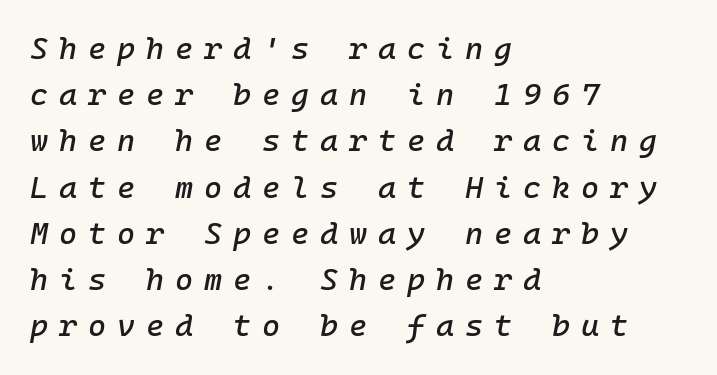
Compared with typical body copy, the letter spacing here is much looser. The face used here has a pronounced slope to its letters. Anything drawn beneath the words? Only blank space. Short and long lines alike share a common starting point at left. The face used here is monospaced, like something from a code editor. Each new line begins a customary step beneath the previous one.
